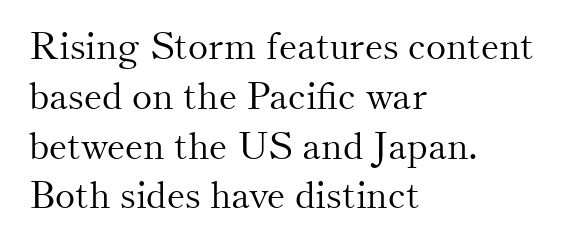
Q: Is the text bold? A: No.
Q: Is the text italic (slanted)? A: No, it is upright.
Q: Is the typeface a serif or a sans-serif typeface? A: Serif.
Q: Is the text underlined? A: No.
Q: How is the paragraph aligned? A: Left-aligned.
Q: Is the spacing between letters normal or unusually wide? A: Normal.
Q: Is the spacing between lines tight, normal or loose? A: Normal.
Q: Width (condensed, normal, or wide)? A: Normal.
Q: Stroke contrast? A: Medium.
Q: x-height? A: Small.
Q: Monospaced? A: No.
